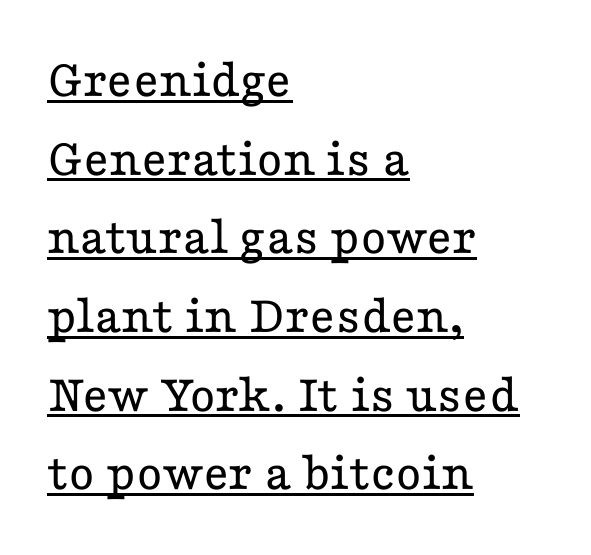
Q: Is the text bold? A: No.
Q: Is the text italic (slanted)? A: No, it is upright.
Q: Is the typeface a serif or a sans-serif typeface? A: Serif.
Q: Is the text underlined? A: Yes.
Q: How is the paragraph aligned? A: Left-aligned.
Q: Is the spacing between letters normal or unusually wide? A: Normal.
Q: Is the spacing between lines tight, normal or loose? A: Normal.
Q: Width (condensed, normal, or wide)? A: Wide.
Q: Stroke contrast? A: Low.
Q: x-height? A: Medium.
Q: Monospaced? A: No.
